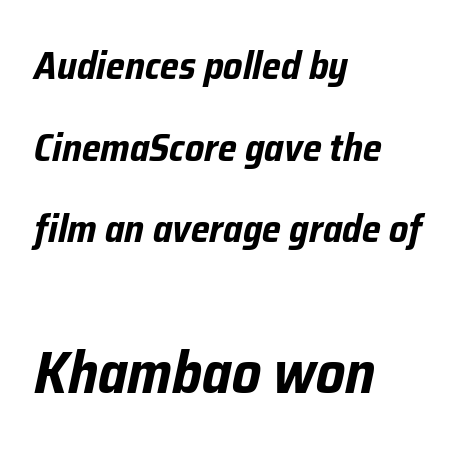
Notice how the passage keeps a crisp vertical edge on the left only. Quick note: interline space is abundant. Compare the two chunks: the lower has the greater cap height. Notice how thick the strokes are: this is what a full bold looks like. The passage shown is typed in a proportional face where columns would drift. These lines keep a tight, regular rhythm from letter to letter.
